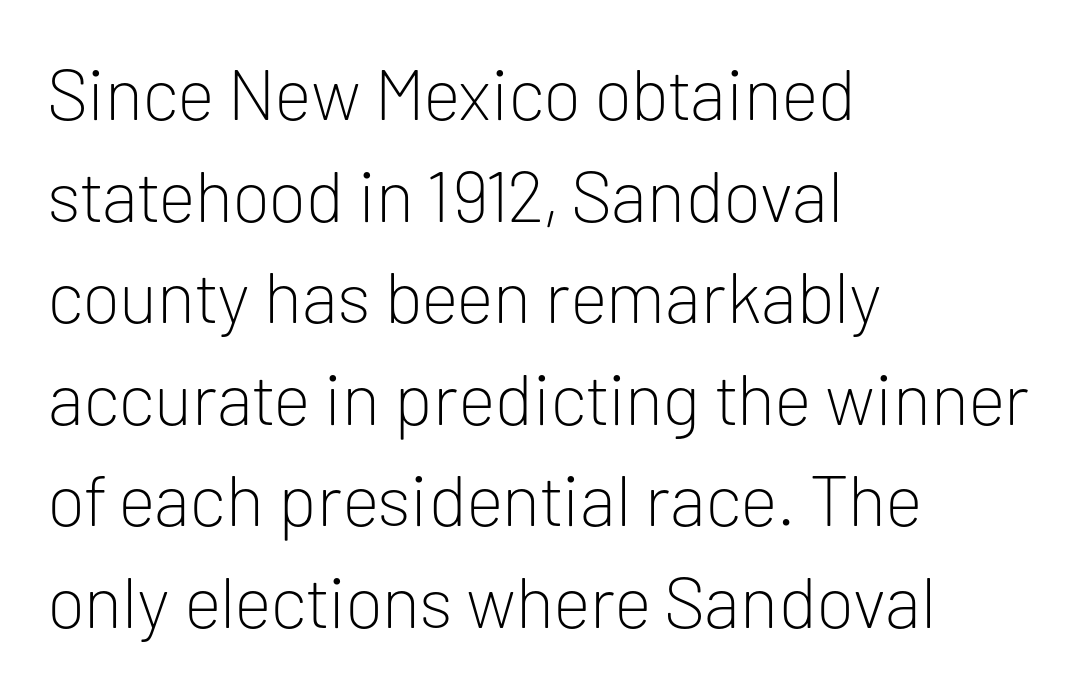
The image shows 72 px light sans-serif type, upright; set left-aligned, normal line spacing (1.41x), normal letter spacing, not underlined; low stroke contrast and a medium x-height.
